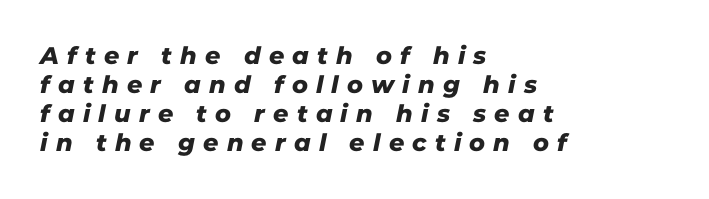
Substantial extra tracking has been applied to these lines. Short and long lines alike share a common starting point at left. Anything drawn beneath the words? Only blank space.
